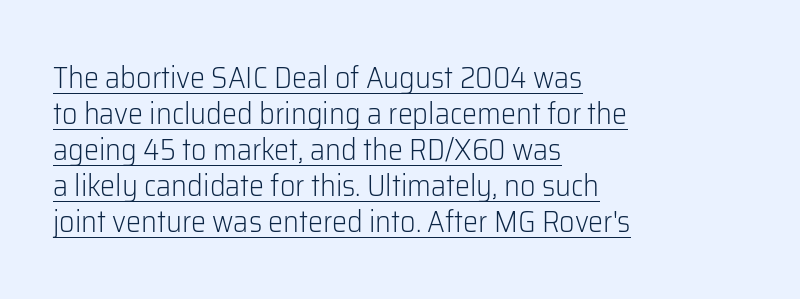
The image shows 30 px light sans-serif type, upright; set left-aligned, line spacing 1.2x, normal letter spacing, underlined; low stroke contrast and a medium x-height.
